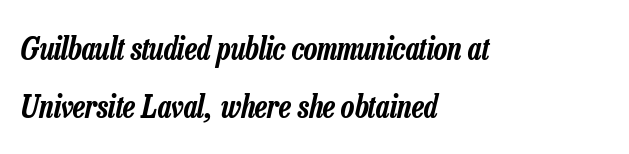
Has an underline been added? It has not. Does the copy run flush right? No — it runs flush left. It's the slanting kind of type. There is no visible air inserted between adjacent glyphs. Proportional: the letters do not fall into vertical columns.
